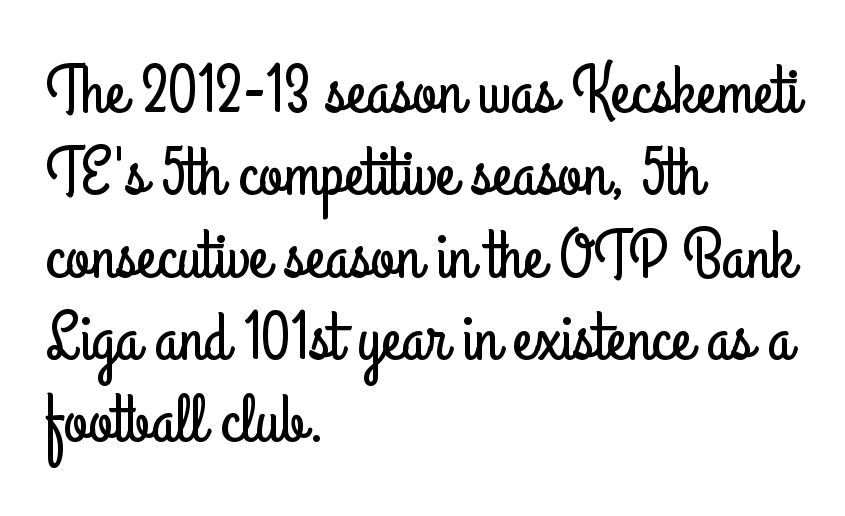
The image shows 68 px condensed sans-serif type; set left-aligned, line spacing 1.21x, normal letter spacing, not underlined; low stroke contrast and a small x-height.
